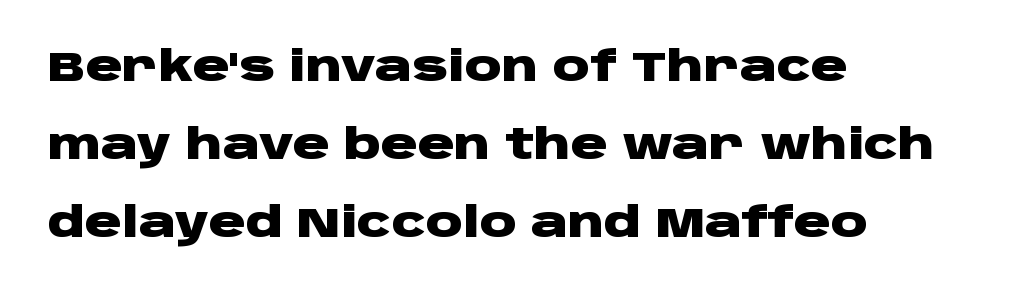
Short and long lines alike share a common starting point at left. Thick stems and heavy bowls — unmistakably bold. Has an underline been added? It has not. Typographically, this falls in the sans-serif category.
